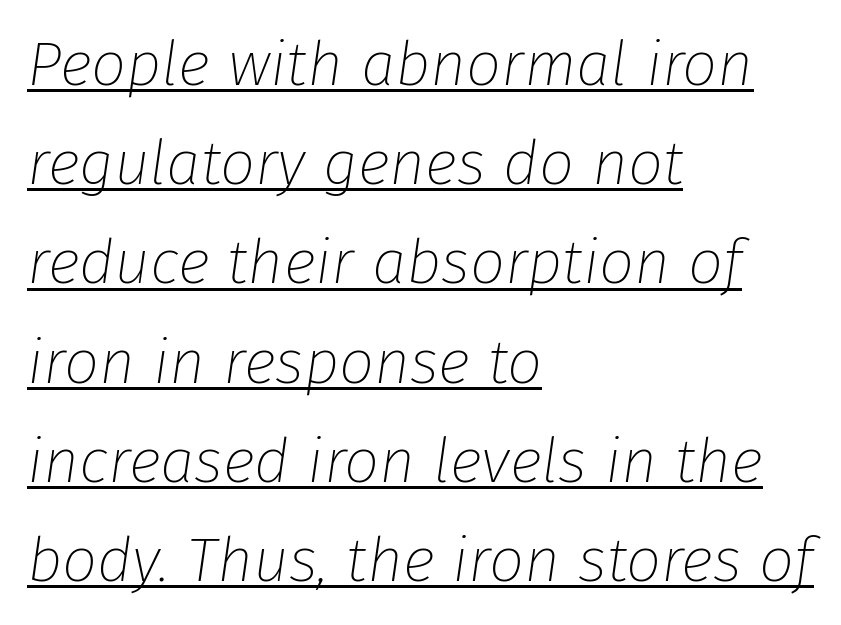
{"italic": "yes", "lean": "right", "slant_degrees": 8, "bold": "no", "weight": "thin", "width": "normal", "stroke_contrast": "low", "x_height": "medium", "monospaced": "no", "underline": "yes", "align": "left", "line_spacing": "normal", "line_spacing_ratio": 1.6, "letter_spacing": "normal", "letter_spacing_em": 0.0, "glyph_px": 62}
